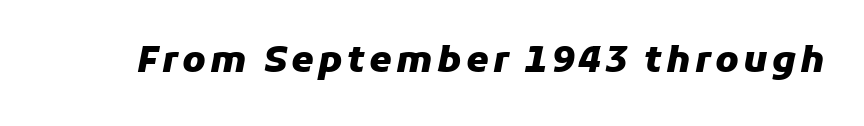
{"italic": "yes", "lean": "right", "slant_degrees": 11, "bold": "yes", "weight": "heavy", "width": "normal", "stroke_contrast": "low", "x_height": "medium", "monospaced": "no", "underline": "no", "glyph_px": 36}
